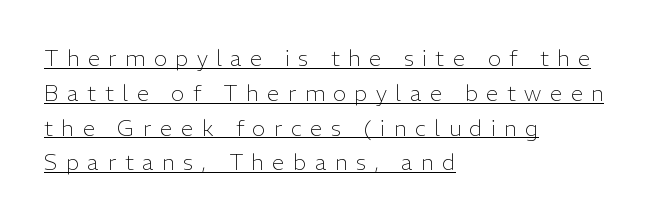
No chunkiness to these letters — they're not bold. Compared with typical paragraphs, the rows here are spaced about the same. The lettering holds an erect, upright posture throughout. Between one letter and the next there's a generous, obvious gap. What decoration does the sample have? An underline.
